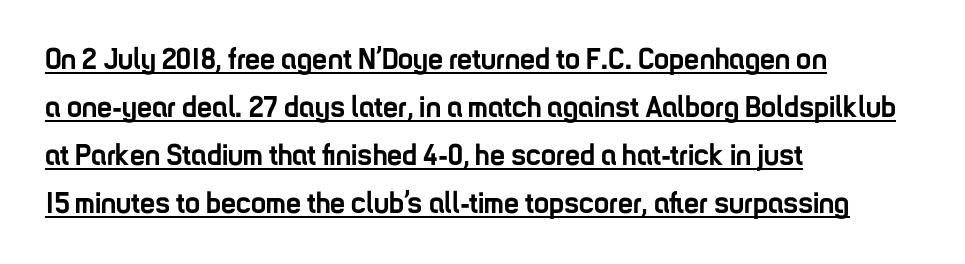
Q: Is the text bold? A: Yes.
Q: Is the text italic (slanted)? A: No, it is upright.
Q: Is the typeface a serif or a sans-serif typeface? A: Sans-serif.
Q: Is the text underlined? A: Yes.
Q: How is the paragraph aligned? A: Left-aligned.
Q: Is the spacing between letters normal or unusually wide? A: Normal.
Q: Is the spacing between lines tight, normal or loose? A: Normal.
Q: Width (condensed, normal, or wide)? A: Condensed.
Q: Stroke contrast? A: Low.
Q: x-height? A: Medium.
Q: Monospaced? A: No.
